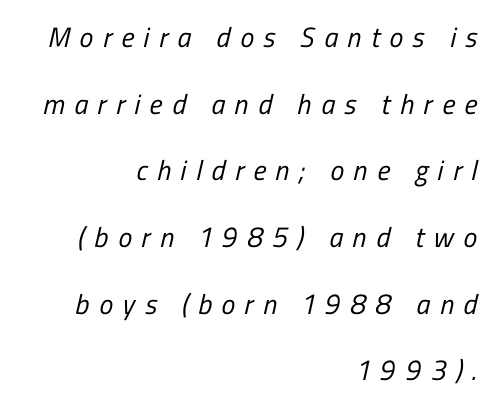
Q: Is the text bold? A: No.
Q: Is the typeface a serif or a sans-serif typeface? A: Sans-serif.
Q: Is the text underlined? A: No.
Q: How is the paragraph aligned? A: Right-aligned.
Q: Is the spacing between letters normal or unusually wide? A: Unusually wide.
Q: Is the spacing between lines tight, normal or loose? A: Loose.
Q: Width (condensed, normal, or wide)? A: Condensed.
Q: Stroke contrast? A: Low.
Q: x-height? A: Medium.
Q: Monospaced? A: No.
